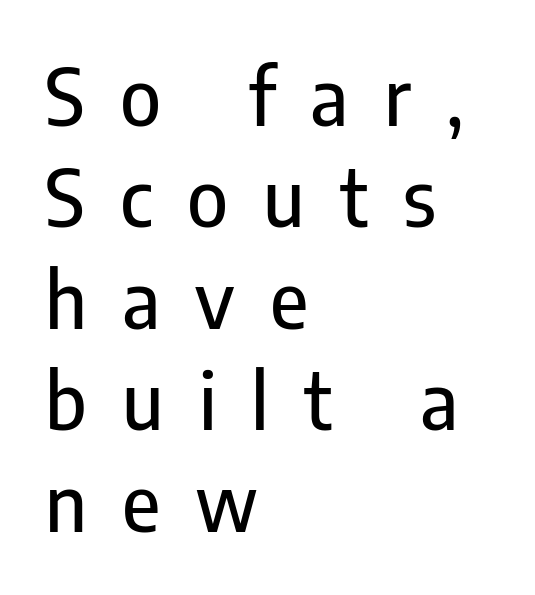
The image shows 78 px condensed sans-serif type, upright; set left-aligned, normal line spacing (1.3x), unusually wide letter spacing (+0.45 em), not underlined; low stroke contrast and a medium x-height.
